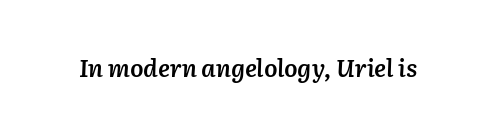
Students, this is semibold: more ink than regular, less than bold. Check under the words: just untouched page. There's an unmistakable incline to the writing here. Does extra space separate the letters? No, they use regular spacing.
